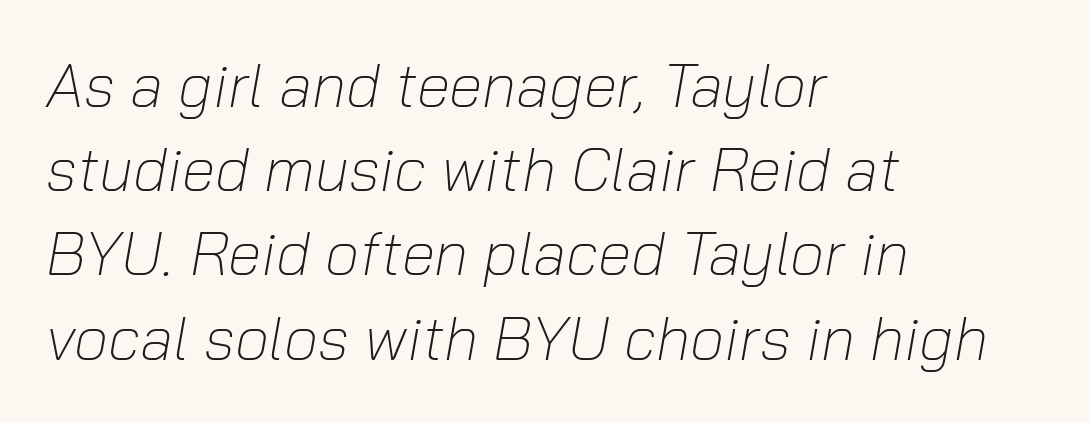
This rendering uses left alignment, leaving the right contour irregular. Vertical stems look standard width or narrower in stroke. If you drew a line through each stem, it would be angled. Students, note that the glyphs here touch the page at normal intervals.
